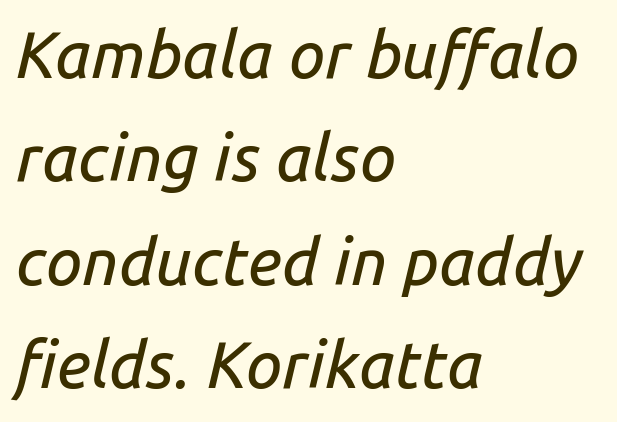
Q: Is the text italic (slanted)? A: Yes, it leans right by about 14 degrees.
Q: Is the text underlined? A: No.
Q: How is the paragraph aligned? A: Left-aligned.
Q: Is the spacing between letters normal or unusually wide? A: Normal.
Q: Is the spacing between lines tight, normal or loose? A: Normal.
Q: Width (condensed, normal, or wide)? A: Normal.
Q: Stroke contrast? A: Low.
Q: x-height? A: Medium.
Q: Monospaced? A: No.
